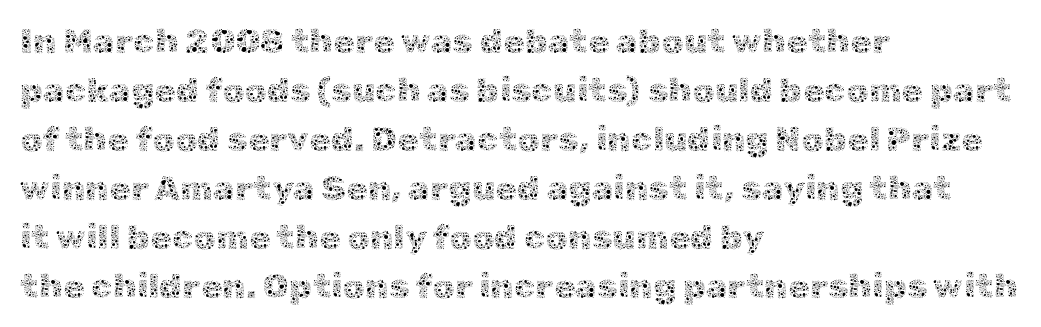
The image shows 35 px thin type, upright; set left-aligned, normal line spacing (1.4x), normal letter spacing, not underlined; a medium x-height.
